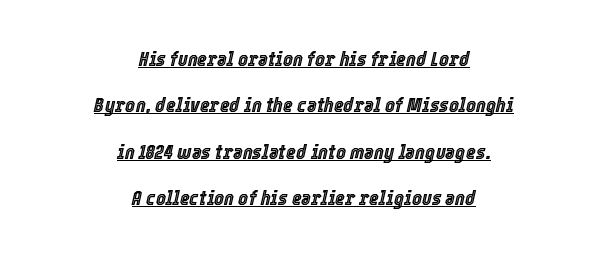
{"italic": "yes", "lean": "right", "slant_degrees": 12, "underline": "yes", "align": "center", "line_spacing": "loose", "line_spacing_ratio": 2.21, "letter_spacing": "normal", "letter_spacing_em": 0.0, "glyph_px": 21}
